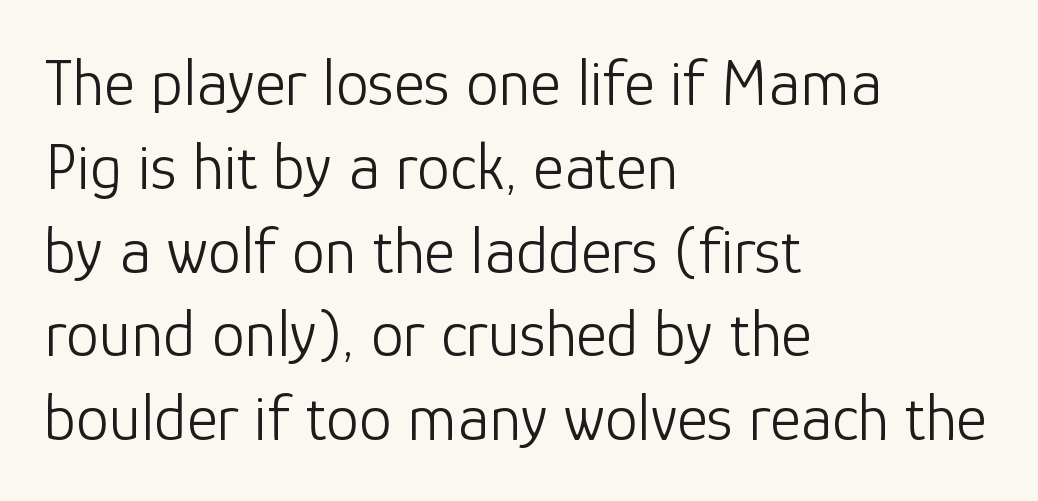
Q: Is the text bold? A: No.
Q: Is the text italic (slanted)? A: No, it is upright.
Q: Is the typeface a serif or a sans-serif typeface? A: Sans-serif.
Q: Is the text underlined? A: No.
Q: How is the paragraph aligned? A: Left-aligned.
Q: Is the spacing between letters normal or unusually wide? A: Normal.
Q: Is the spacing between lines tight, normal or loose? A: Normal.
Q: Width (condensed, normal, or wide)? A: Normal.
Q: Stroke contrast? A: Low.
Q: x-height? A: Medium.
Q: Monospaced? A: No.
